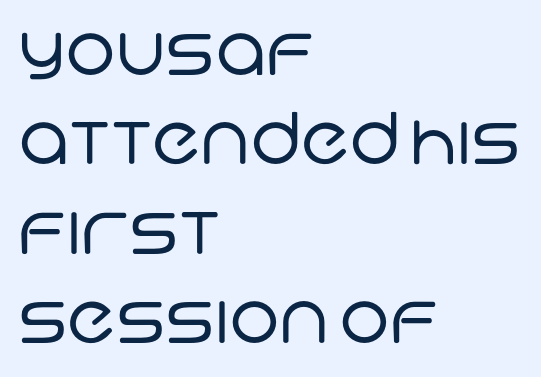
The image shows 71 px regular-weight sans-serif type; set left-aligned, normal line spacing (1.26x), normal letter spacing, not underlined; low stroke contrast and a large x-height.
